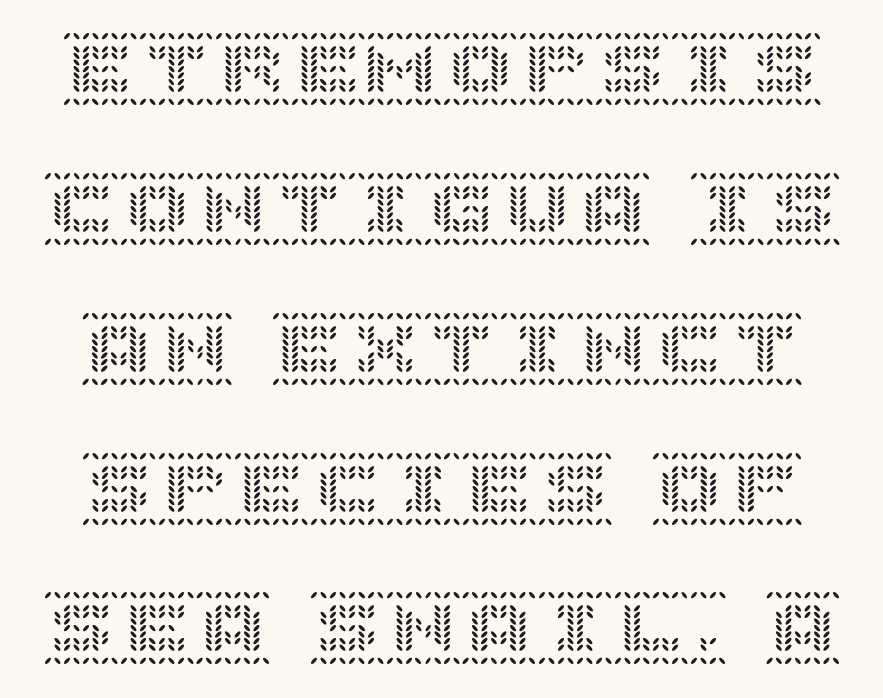
{"italic": "no", "width": "normal", "x_height": "large", "underline": "no", "line_spacing_ratio": 1.84, "letter_spacing": "normal", "letter_spacing_em": 0.0, "glyph_px": 76}
